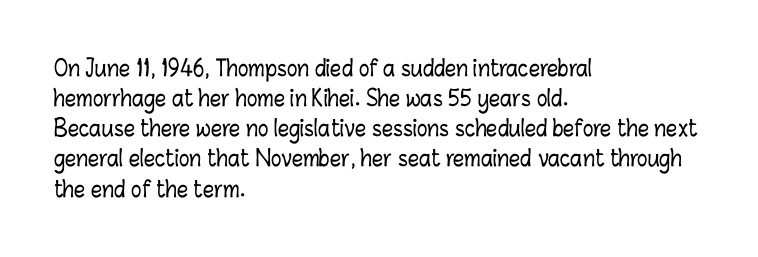
Q: Is the text italic (slanted)? A: No, it is upright.
Q: Is the text underlined? A: No.
Q: How is the paragraph aligned? A: Left-aligned.
Q: Is the spacing between letters normal or unusually wide? A: Normal.
Q: Is the spacing between lines tight, normal or loose? A: Normal.
